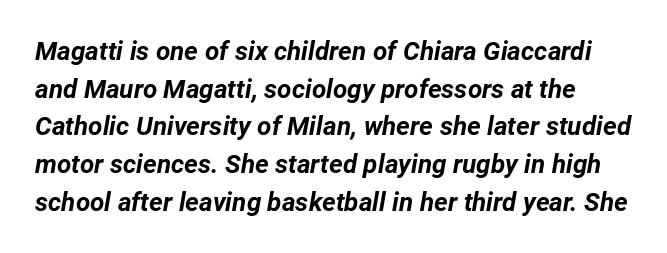
Q: Is the text bold? A: Yes.
Q: Is the text italic (slanted)? A: Yes, it leans right by about 12 degrees.
Q: Is the text underlined? A: No.
Q: Is the spacing between letters normal or unusually wide? A: Normal.
Q: Is the spacing between lines tight, normal or loose? A: Normal.
